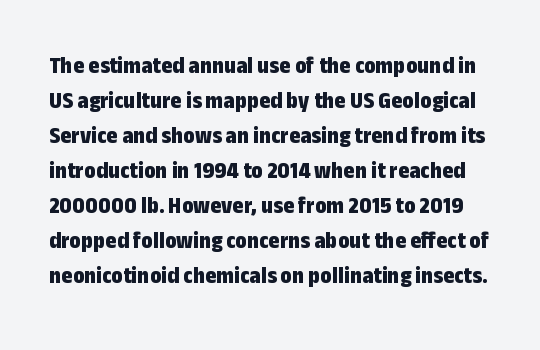
The image shows 24 px bold type, upright; set normal line spacing (1.46x), normal letter spacing, not underlined.
